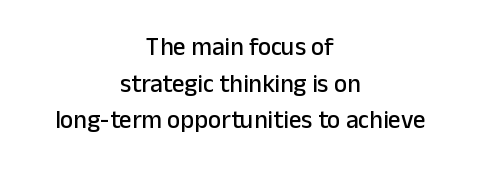
The vertical gap from one line to the next is medium. Is the block centered? Yes — each line is placed symmetrically about the middle. A typesetter would call this zero additional tracking. It's the straight-up-and-down kind of type. The specimen omits any rule beneath the text block's lines.
